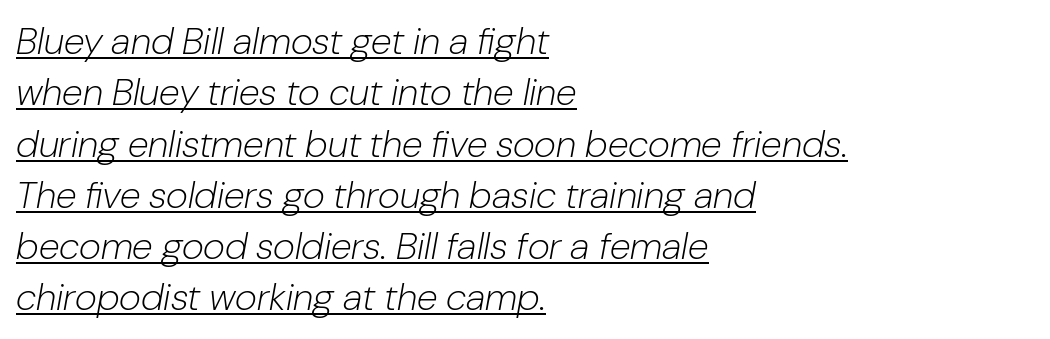
Compared with a centered layout, this one pins lines to the left instead. A quiet, ordinary-to-light weight characterises the typeface. You could not count columns in this text — the font is proportionally spaced. Characters follow at the spacing the type designer built in. Is there much room between lines? A standard amount, neither cramped nor airy.
